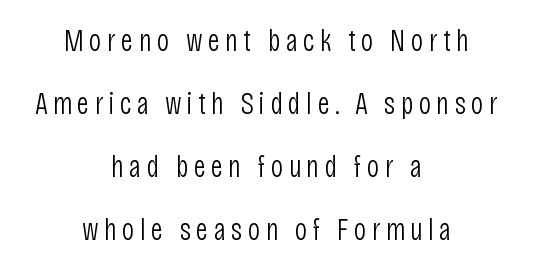
The image shows 31 px light, condensed sans-serif type, upright; set centered, loose line spacing (2.03x), not underlined; low stroke contrast and a large x-height.
